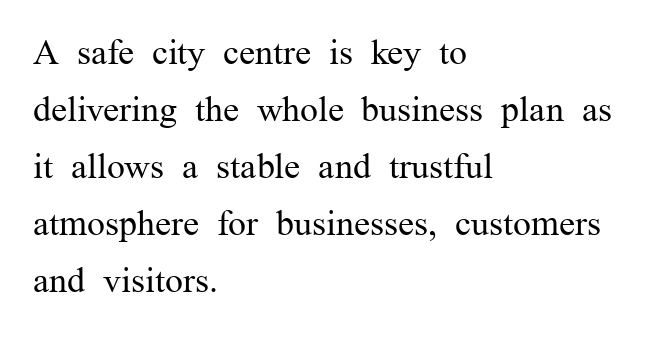
The image shows 36 px regular-weight serif type, upright; set left-aligned, normal line spacing (1.58x), normal letter spacing, not underlined; medium stroke contrast and a medium x-height.
